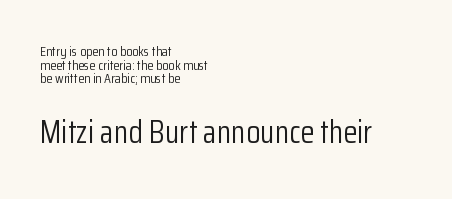
The image shows 32 px light, condensed sans-serif type, upright; set left-aligned, tight line spacing (0.97x), normal letter spacing, not underlined; the second (bottom) block is 2.29x larger; low stroke contrast and a medium x-height.
